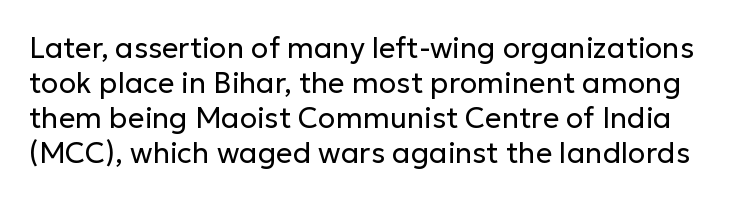
{"serif": "no", "italic": "no", "bold": "no", "weight": "regular", "width": "normal", "stroke_contrast": "low", "x_height": "medium", "monospaced": "no", "underline": "no", "line_spacing_ratio": 1.21, "letter_spacing": "normal", "letter_spacing_em": 0.0, "glyph_px": 29}
